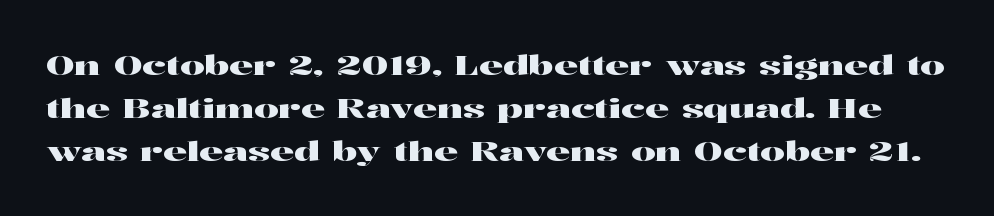
Each row of text sits above clean, open space. Every character sits straight up, as roman type does. Tracking value appears to be zero — textbook default spacing. Successive baselines arrive at the customary interval.
